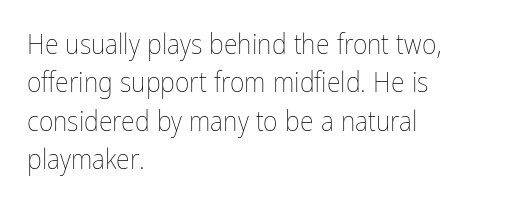
Honestly, the row spacing looks completely unremarkable. Lines of text with bare space underneath. The letters sit at their default tracking, neither squeezed nor spread. A light-to-regular cut is what we see here. Is the block centered? No — it sits flush against the left margin.
